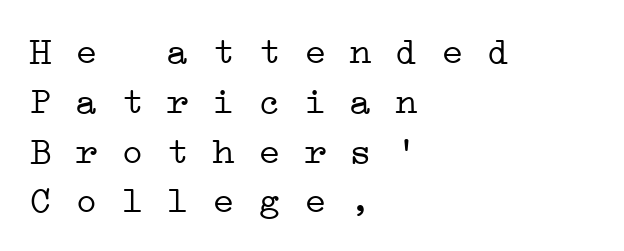
The image shows 38 px light, wide serif type, monospaced; set left-aligned, normal line spacing (1.31x), normal letter spacing, not underlined; low stroke contrast and a medium x-height.
